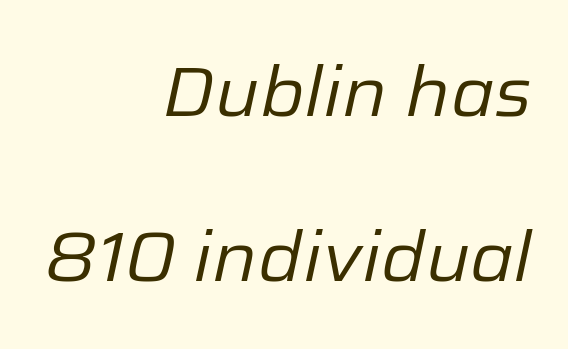
Q: Is the text bold? A: No.
Q: Is the text italic (slanted)? A: Yes, it leans right by about 12 degrees.
Q: Is the text underlined? A: No.
Q: How is the paragraph aligned? A: Right-aligned.
Q: Is the spacing between letters normal or unusually wide? A: Normal.
Q: Is the spacing between lines tight, normal or loose? A: Loose.
Q: Width (condensed, normal, or wide)? A: Normal.
Q: Stroke contrast? A: Low.
Q: x-height? A: Medium.
Q: Monospaced? A: No.
